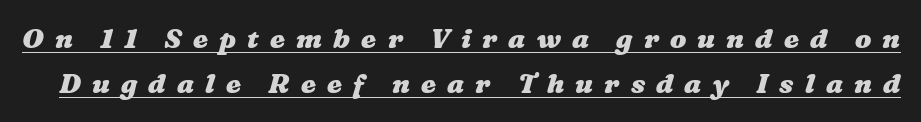
The image shows 27 px bold type; set normal line spacing (1.67x), unusually wide letter spacing (+0.41 em), underlined.
